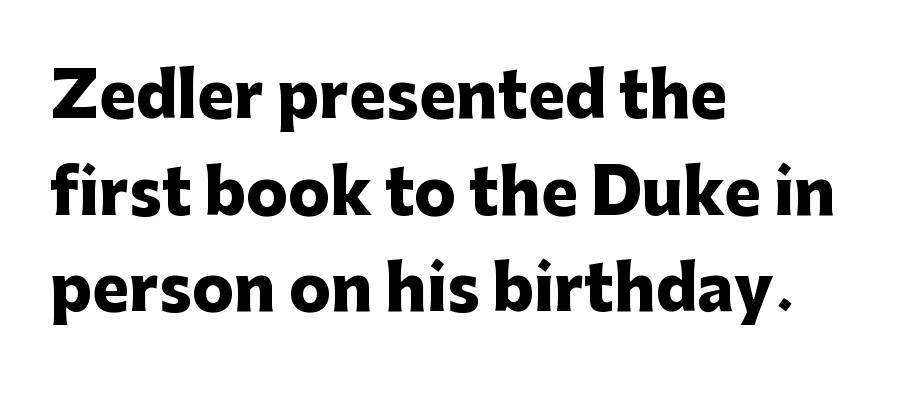
{"serif": "no", "italic": "no", "bold": "yes", "weight": "heavy", "width": "normal", "stroke_contrast": "low", "x_height": "medium", "monospaced": "no", "underline": "no", "align": "left", "line_spacing": "normal", "line_spacing_ratio": 1.56, "letter_spacing": "normal", "letter_spacing_em": 0.0, "glyph_px": 62}
